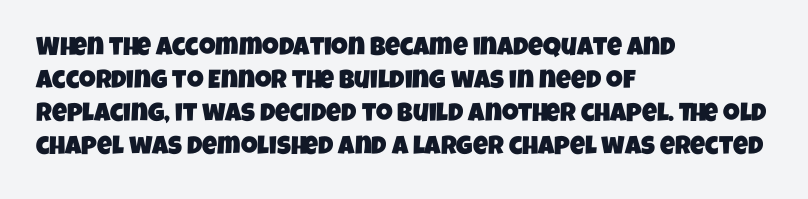
A student would call this left alignment; a typographer would say flush left, rag right. This block has exactly the height ordinary leading produces. The strip under each line holds only bare page. A typesetter would call this zero additional tracking.
